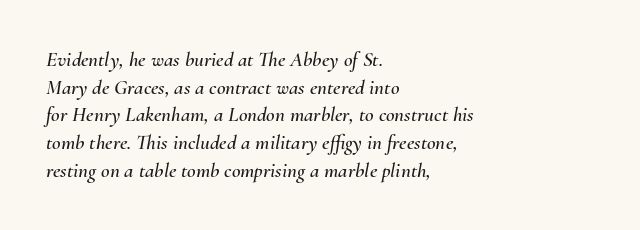
Every character sits at an angle, as italics do. The lines are quadded left. Type without underlining. Here the glyphs are tracked normally, forming tight word shapes.
